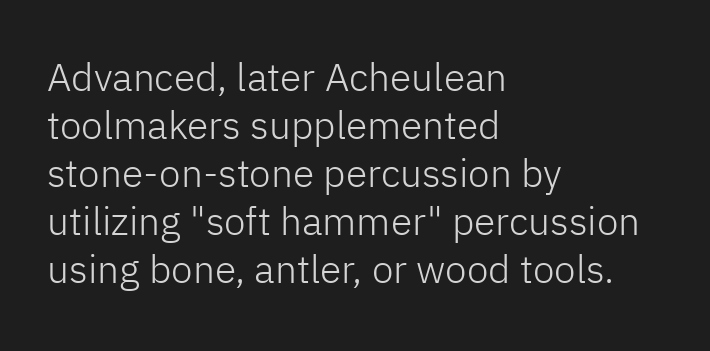
The image shows 39 px light sans-serif type, upright; set left-aligned, line spacing 1.23x, normal letter spacing, not underlined; low stroke contrast and a medium x-height.
